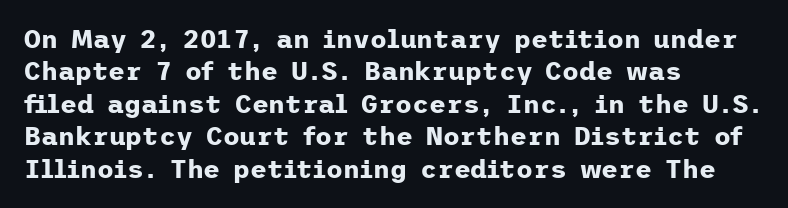
Q: Is the text bold? A: Yes.
Q: Is the text italic (slanted)? A: No, it is upright.
Q: Is the text underlined? A: No.
Q: How is the paragraph aligned? A: Left-aligned.
Q: Is the spacing between letters normal or unusually wide? A: Normal.
Q: Is the spacing between lines tight, normal or loose? A: Normal.
